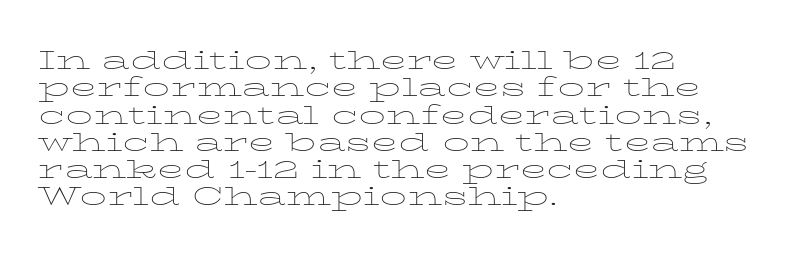
{"italic": "no", "bold": "no", "underline": "no", "align": "left", "line_spacing": "tight", "line_spacing_ratio": 1.01, "letter_spacing": "normal", "letter_spacing_em": 0.0, "glyph_px": 27}
